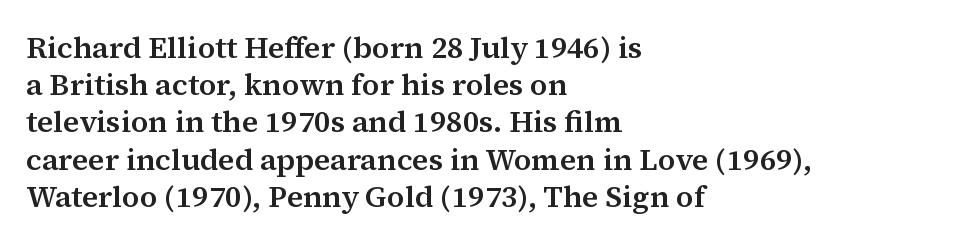
Each letter keeps its own natural width here, so spacing adapts to shape. Quick note: underline off. This rendering employs a face with finishing strokes, i.e., a serif. Short note: letters normally spaced. The paragraph shown leans on its left margin. These lines were composed using upright roman letters.
